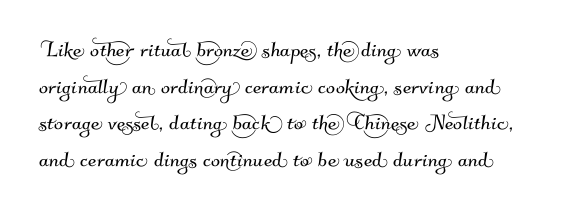
The image shows 27 px text type; set left-aligned, normal line spacing (1.36x), normal letter spacing, not underlined.
